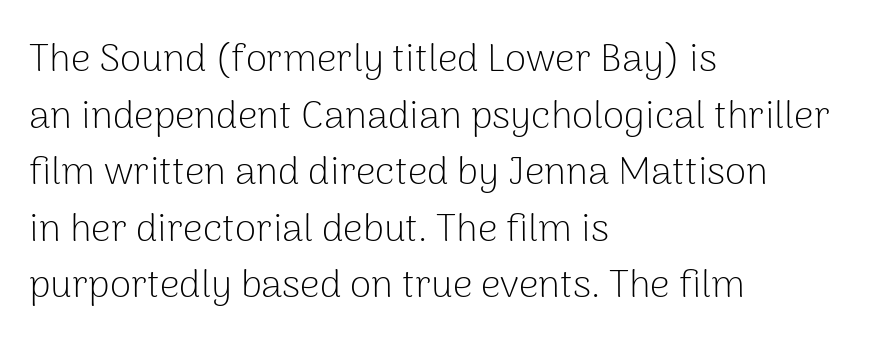
The image shows 39 px light sans-serif type, upright; set left-aligned, normal line spacing (1.45x), normal letter spacing, not underlined; low stroke contrast and a medium x-height.
